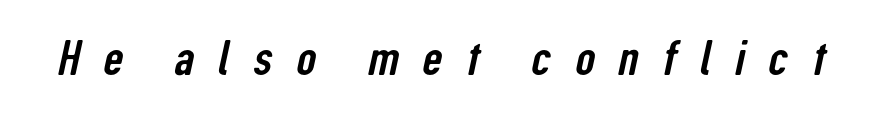
The image shows 49 px condensed sans-serif type; set unusually wide letter spacing (+0.48 em), not underlined; low stroke contrast and a medium x-height.
